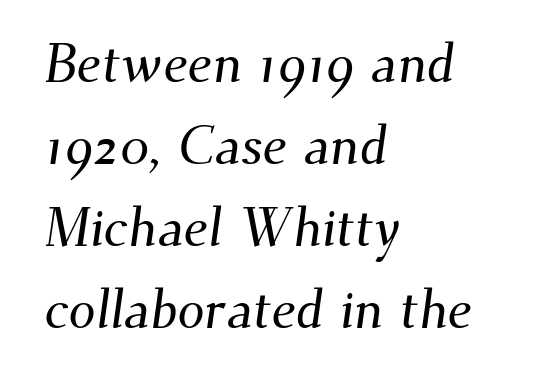
Caption: standard tracking, unaltered. Leading: standard. Horizontal alignment here is leftward, the default for most running prose. Glance below the letters and you will spot only blank space. The glyphs in this specimen are seriffed.
